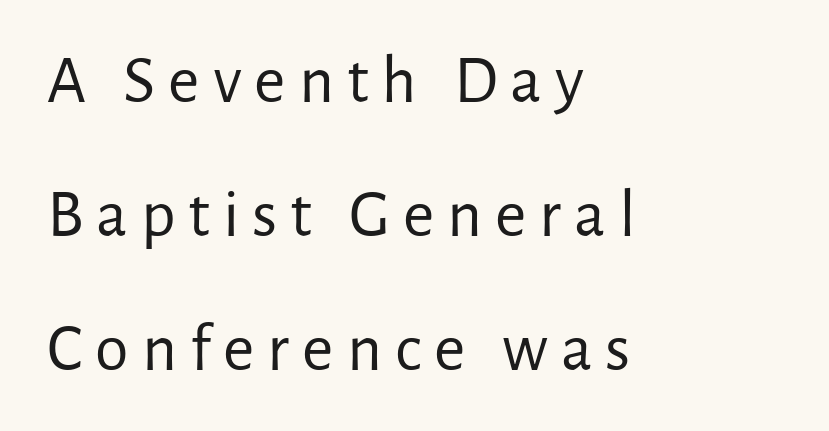
{"serif": "no", "italic": "no", "bold": "no", "weight": "regular", "width": "normal", "stroke_contrast": "low", "x_height": "medium", "monospaced": "no", "underline": "no", "align": "left", "line_spacing": "loose", "line_spacing_ratio": 1.97, "glyph_px": 68}
